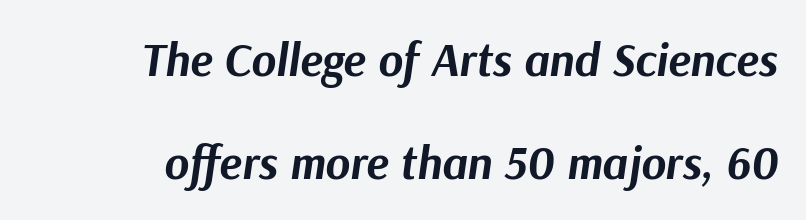
The image shows 47 px bold type, italic (leaning right); set loose line spacing (2.19x), normal letter spacing, not underlined; medium stroke contrast and a medium x-height.
